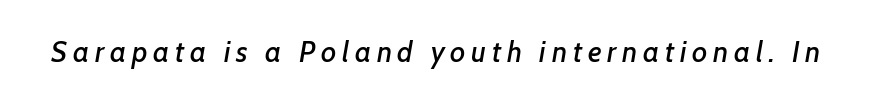
{"italic": "yes", "lean": "right", "slant_degrees": 7, "width": "normal", "stroke_contrast": "low", "x_height": "medium", "monospaced": "no", "underline": "no", "letter_spacing": "wide", "letter_spacing_em": 0.2, "glyph_px": 29}
